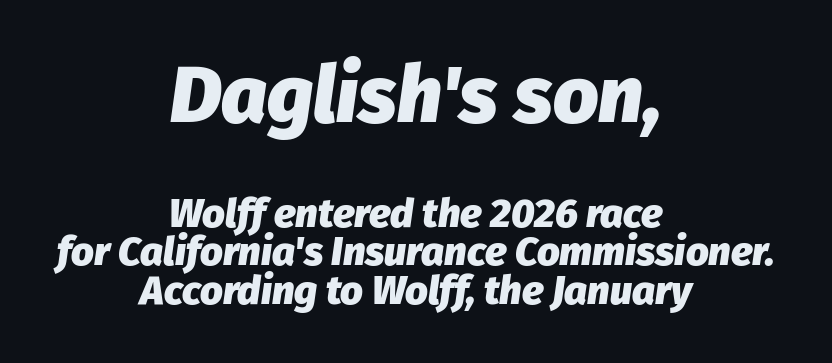
Neither beginnings nor endings align; midpoints do. When letters slant like this, we call the style italic. Stroke thickness is high; the sample reads as a true bold. You could not count columns in this text — the font is proportionally spaced. The words here are not underlined. Honestly, the rows look squashed on top of each other.
